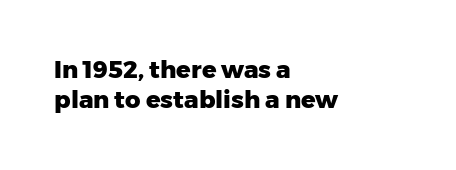
The image shows 24 px bold type, upright; set left-aligned, normal line spacing (1.26x), normal letter spacing, not underlined.
